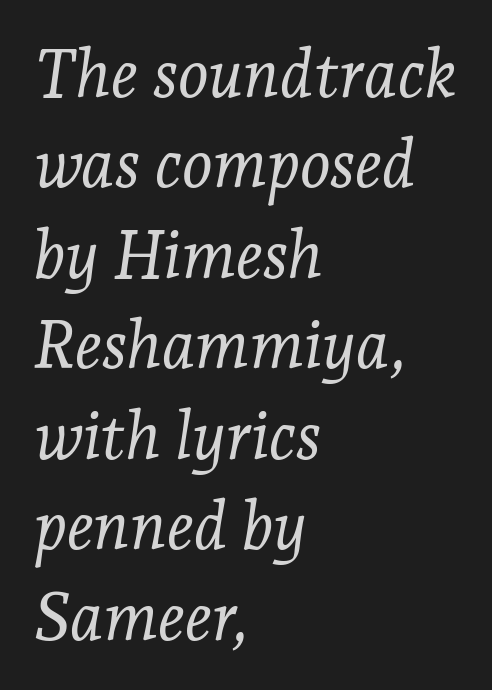
No extra tracking has been applied to these lines. Regarding serifs, this sample has them. Leftover space on each line is placed entirely after the last word. Rendered with sloped, italic letterforms. Rule under the text: the space is simply empty.
